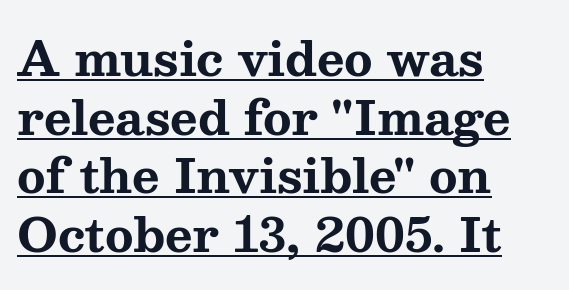
Q: Is the text bold? A: Yes.
Q: Is the text italic (slanted)? A: No, it is upright.
Q: Is the typeface a serif or a sans-serif typeface? A: Serif.
Q: Is the text underlined? A: Yes.
Q: How is the paragraph aligned? A: Left-aligned.
Q: Is the spacing between letters normal or unusually wide? A: Normal.
Q: Is the spacing between lines tight, normal or loose? A: Normal.
Q: Width (condensed, normal, or wide)? A: Wide.
Q: Stroke contrast? A: Medium.
Q: x-height? A: Medium.
Q: Monospaced? A: No.
